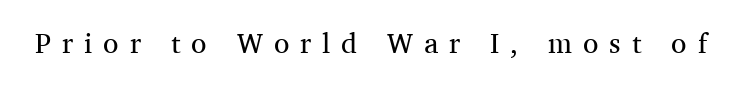
Q: Is the text bold? A: No.
Q: Is the text italic (slanted)? A: No, it is upright.
Q: Is the typeface a serif or a sans-serif typeface? A: Serif.
Q: Is the text underlined? A: No.
Q: Is the spacing between letters normal or unusually wide? A: Unusually wide.
Q: Width (condensed, normal, or wide)? A: Normal.
Q: Stroke contrast? A: Medium.
Q: x-height? A: Medium.
Q: Monospaced? A: No.
